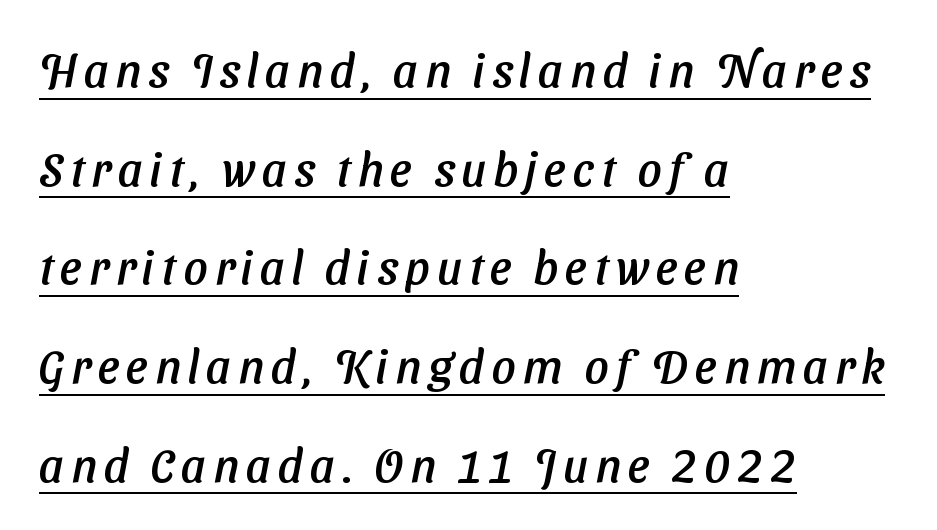
{"serif": "no", "width": "normal", "stroke_contrast": "low", "x_height": "medium", "monospaced": "no", "underline": "yes", "align": "left", "line_spacing": "loose", "line_spacing_ratio": 2.1, "glyph_px": 47}
